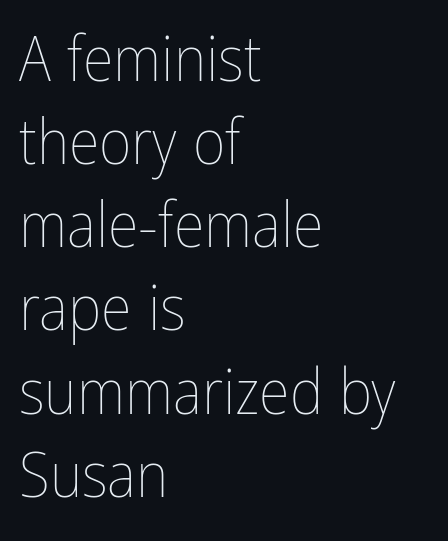
This sample uses an upright cut, with every glyph sitting square on the baseline. This sample keeps an unexceptional amount of space between lines. Words float on clear page, feet unadorned. You could call the tracking neutral — neither tight nor loose. Stems and bowls with no extra thickness — not bold.
